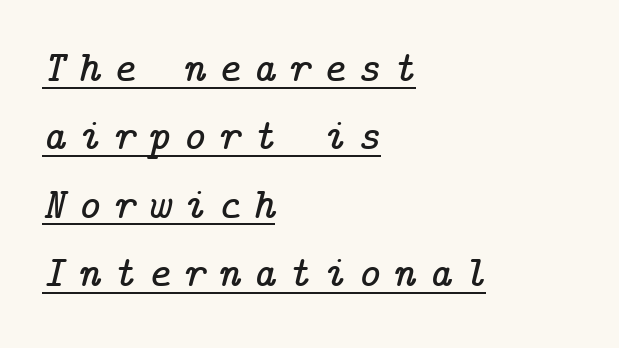
Q: Is the text italic (slanted)? A: Yes, it leans right by about 14 degrees.
Q: Is the typeface a serif or a sans-serif typeface? A: Serif.
Q: Is the text underlined? A: Yes.
Q: How is the paragraph aligned? A: Left-aligned.
Q: Is the spacing between letters normal or unusually wide? A: Unusually wide.
Q: Is the spacing between lines tight, normal or loose? A: Normal.
Q: Width (condensed, normal, or wide)? A: Normal.
Q: Stroke contrast? A: Low.
Q: x-height? A: Medium.
